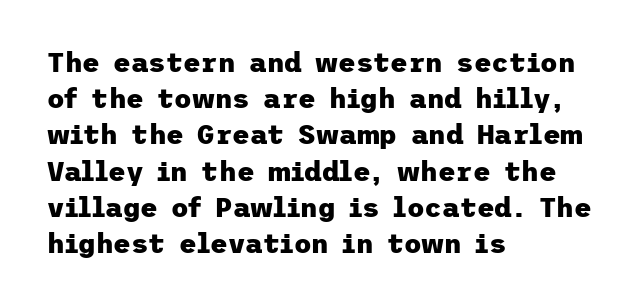
{"italic": "no", "bold": "yes", "underline": "no", "align": "left", "line_spacing": "normal", "line_spacing_ratio": 1.34, "letter_spacing": "normal", "letter_spacing_em": 0.0, "glyph_px": 27}
